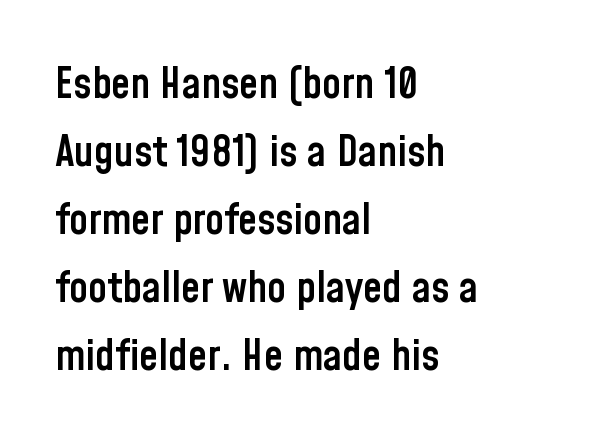
The image shows 43 px semibold, condensed sans-serif type, upright; set left-aligned, normal line spacing (1.58x), normal letter spacing, not underlined; low stroke contrast and a medium x-height.
